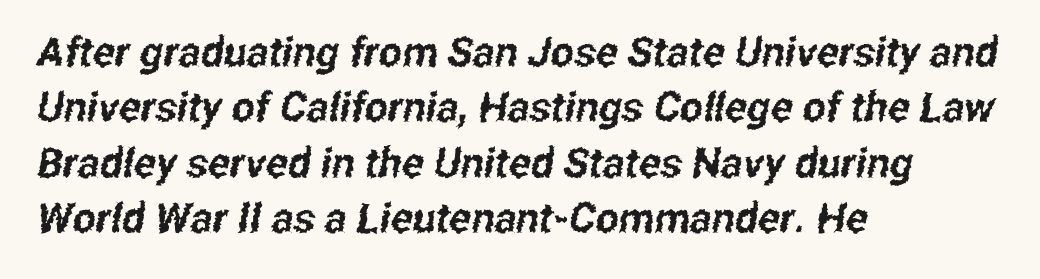
{"serif": "no", "width": "condensed", "stroke_contrast": "low", "x_height": "medium", "monospaced": "no", "underline": "no", "align": "left", "line_spacing": "normal", "line_spacing_ratio": 1.35, "letter_spacing": "normal", "letter_spacing_em": 0.0, "glyph_px": 41}
